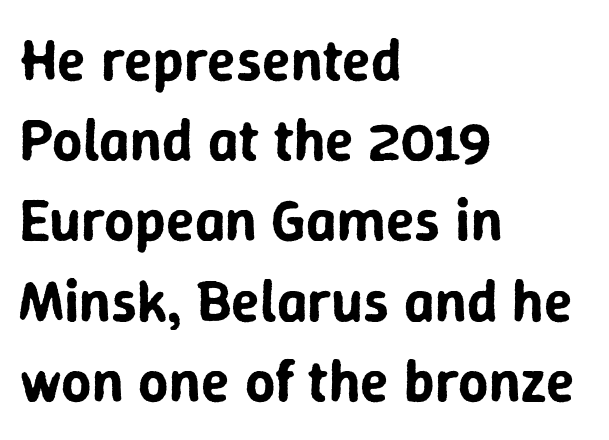
{"serif": "no", "italic": "no", "width": "normal", "stroke_contrast": "low", "x_height": "medium", "monospaced": "no", "underline": "no", "align": "left", "line_spacing": "normal", "line_spacing_ratio": 1.36, "letter_spacing": "normal", "letter_spacing_em": 0.0, "glyph_px": 59}
